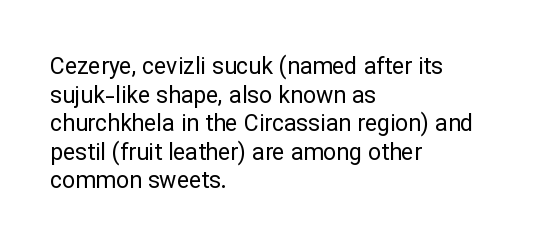
Q: Is the text bold? A: No.
Q: Is the text italic (slanted)? A: No, it is upright.
Q: Is the text underlined? A: No.
Q: How is the paragraph aligned? A: Left-aligned.
Q: Is the spacing between letters normal or unusually wide? A: Normal.
